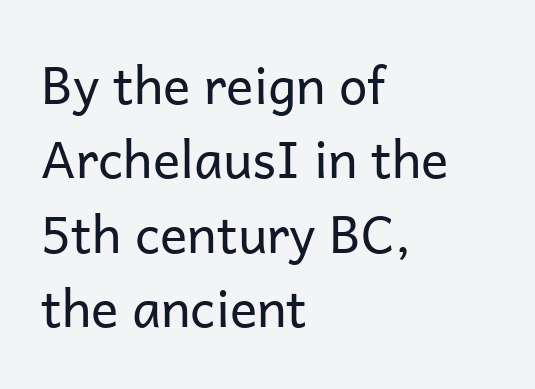
This sample has the flowing, uneven cadence of proportional lettering. Nothing sits at the stroke ends, so this counts as sans-serif. The tracking reads as untouched default to a designer's eye. Casual observation: everything's shoved over to the left.
